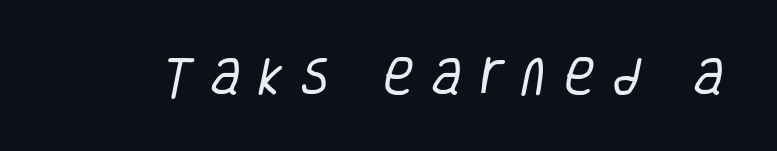
The image shows 42 px regular-weight, condensed sans-serif type; set unusually wide letter spacing (+0.42 em), not underlined; low stroke contrast and a large x-height.
